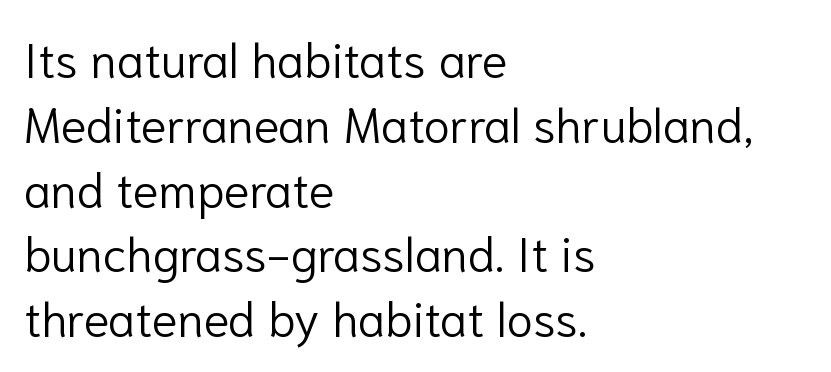
Q: Is the text bold? A: No.
Q: Is the text italic (slanted)? A: No, it is upright.
Q: Is the typeface a serif or a sans-serif typeface? A: Sans-serif.
Q: Is the text underlined? A: No.
Q: How is the paragraph aligned? A: Left-aligned.
Q: Is the spacing between letters normal or unusually wide? A: Normal.
Q: Is the spacing between lines tight, normal or loose? A: Normal.
Q: Width (condensed, normal, or wide)? A: Normal.
Q: Stroke contrast? A: Low.
Q: x-height? A: Medium.
Q: Monospaced? A: No.
